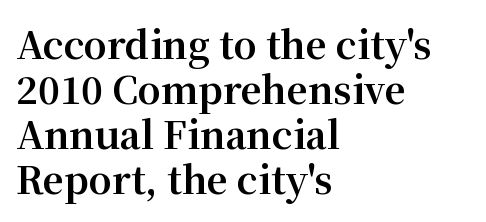
Descender tails drop into unmarked territory. Nothing unusual about the tracking: characters are spaced as the font intends. Classification — serif. This is heavy type, rendered in bold. The specimen reads as upright at a glance.
